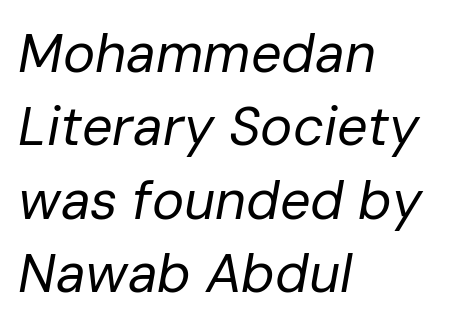
This sample has the flowing, uneven cadence of proportional lettering. A typesetter would call this leading conventional body-copy spacing. The foot of each line stays bare and open. The lettering tilts uniformly, giving the passage an italic look. The typeface has the unassuming heft of standard copy or less. The lines in this sample share a left origin and differ only in where they stop.
